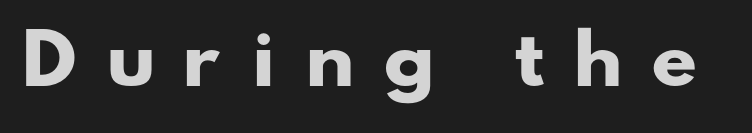
Q: Is the text bold? A: Yes.
Q: Is the typeface a serif or a sans-serif typeface? A: Sans-serif.
Q: Is the text underlined? A: No.
Q: Is the spacing between letters normal or unusually wide? A: Unusually wide.
Q: Width (condensed, normal, or wide)? A: Wide.
Q: Stroke contrast? A: Low.
Q: x-height? A: Small.
Q: Monospaced? A: No.
